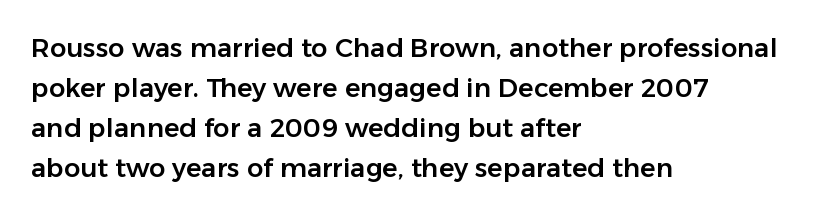
{"italic": "no", "underline": "no", "align": "left", "line_spacing": "normal", "line_spacing_ratio": 1.54, "letter_spacing": "normal", "letter_spacing_em": 0.0, "glyph_px": 26}
